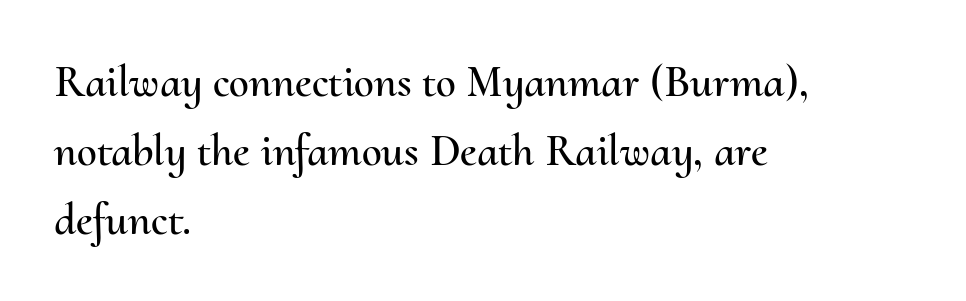
The type sits square on the baseline with zero lean. A typesetter would call this proportional, since set widths differ per character. The block of text has a typical density, with ordinary space between rows. Words float on clear page, feet unadorned. Each line starts at the same left margin while the right side varies. Words appear dense and cohesive because spacing is normal.
